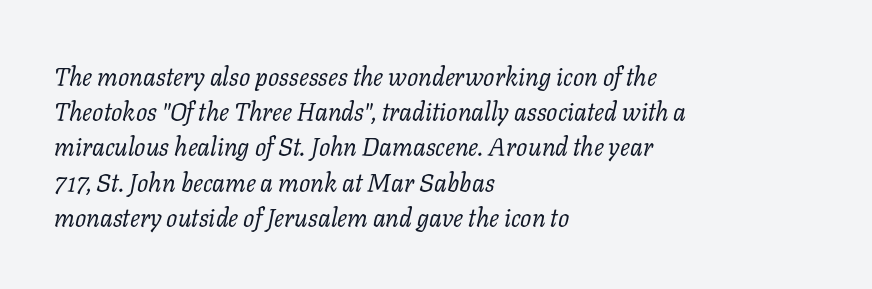
The image shows 25 px text type, italic (leaning right); set left-aligned, normal line spacing (1.41x), normal letter spacing, not underlined.
